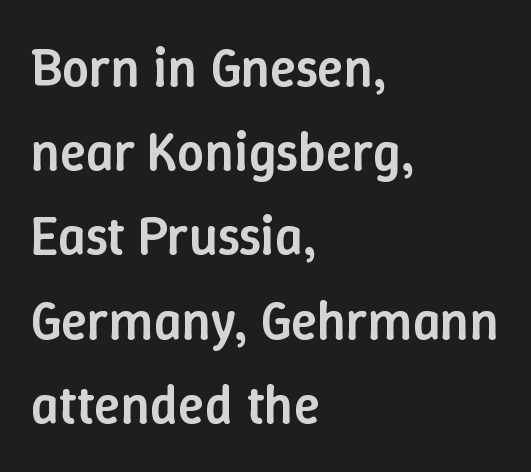
In terms of posture, this sample is upright. Glance below the letters and you will spot only blank space. This sample has the flowing, uneven cadence of proportional lettering. Is there much room between lines? A standard amount, neither cramped nor airy. Left-aligned paragraph, ragged on the right. These lines keep a tight, regular rhythm from letter to letter.
